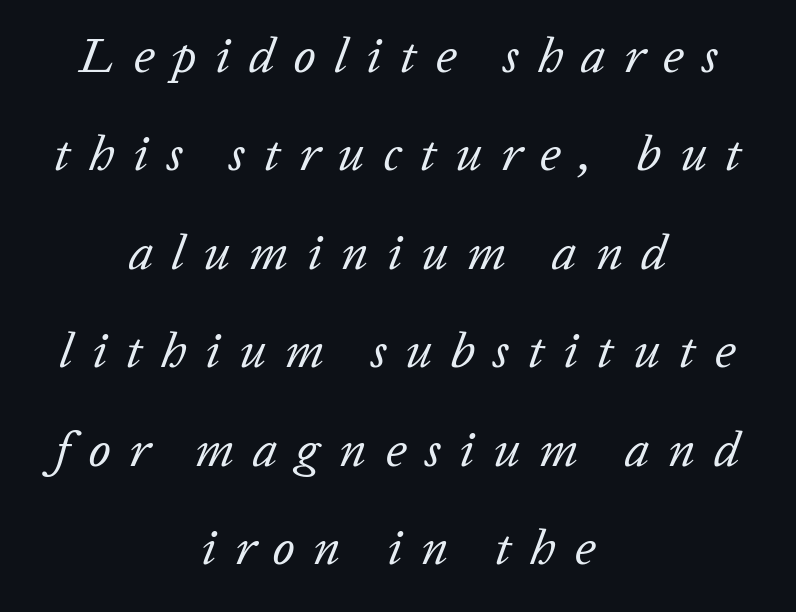
A bare baseline throughout the passage. Compared with a flush-left layout, this one balances lines on the center instead. The weight would be labelled regular, book, light, or lighter still. Tracking here is generous; glyphs stand well apart from one another. Character widths vary here, with narrow letters taking less room than wide ones. The lettering tilts uniformly, giving the passage an italic look.
